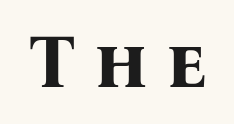
{"serif": "yes", "italic": "no", "bold": "yes", "weight": "bold", "width": "normal", "stroke_contrast": "medium", "x_height": "medium", "monospaced": "no", "underline": "no", "letter_spacing": "wide", "letter_spacing_em": 0.23, "glyph_px": 76}
